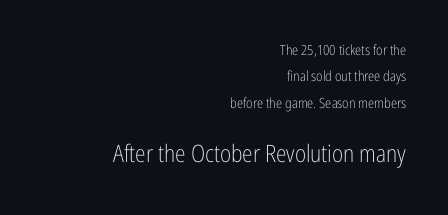
The image shows 24 px text type, upright; set right-aligned, line spacing 1.88x, normal letter spacing, not underlined; the second (bottom) block is 1.71x larger.
